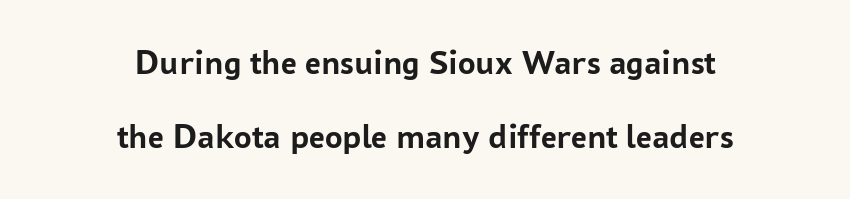
Q: Is the text bold? A: Yes.
Q: Is the text italic (slanted)? A: No, it is upright.
Q: Is the typeface a serif or a sans-serif typeface? A: Sans-serif.
Q: Is the text underlined? A: No.
Q: How is the paragraph aligned? A: Centered.
Q: Is the spacing between letters normal or unusually wide? A: Normal.
Q: Is the spacing between lines tight, normal or loose? A: Loose.
Q: Width (condensed, normal, or wide)? A: Normal.
Q: Stroke contrast? A: Low.
Q: x-height? A: Medium.
Q: Monospaced? A: No.
